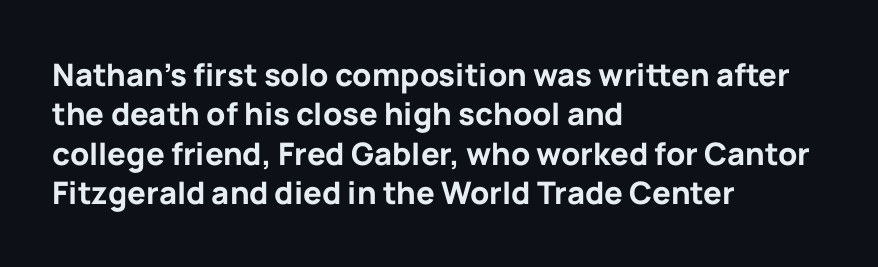
{"serif": "no", "italic": "no", "bold": "yes", "weight": "bold", "width": "normal", "stroke_contrast": "low", "x_height": "medium", "monospaced": "no", "underline": "no", "align": "left", "line_spacing": "normal", "line_spacing_ratio": 1.27, "letter_spacing": "normal", "letter_spacing_em": 0.0, "glyph_px": 31}
